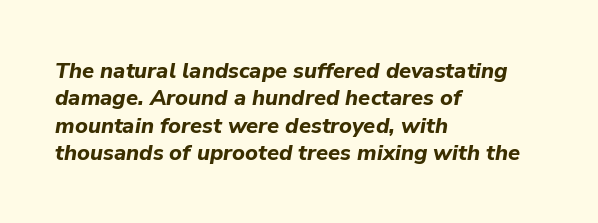
The image shows 22 px bold type, italic (leaning right); set left-aligned, line spacing 1.24x, normal letter spacing, not underlined.
